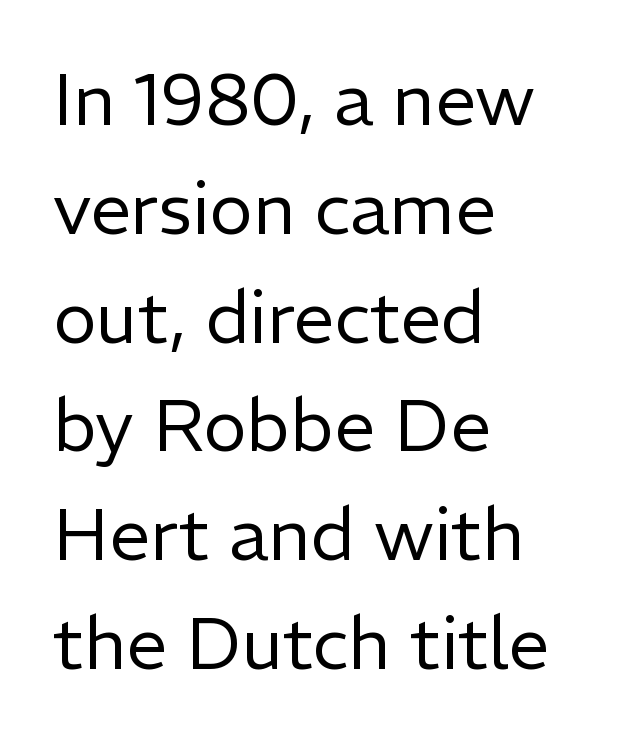
Baseline-to-baseline distance is the conventional proportion of letter height. Each letter keeps its own natural width here, so spacing adapts to shape. Do the letters lean? They stand straight. The font is comparable to plain body text, perhaps lighter. The text block is weighted toward the left margin, trailing off unevenly rightward. Each letter's strokes conclude bluntly, with no projecting serifs.
